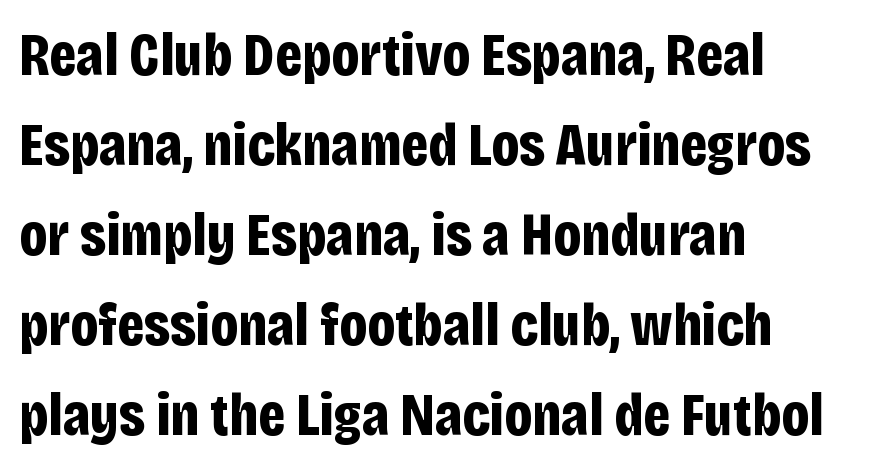
{"serif": "no", "italic": "no", "bold": "yes", "weight": "bold", "width": "condensed", "stroke_contrast": "low", "x_height": "large", "monospaced": "no", "underline": "no", "align": "left", "line_spacing": "normal", "line_spacing_ratio": 1.5, "letter_spacing": "normal", "letter_spacing_em": 0.0, "glyph_px": 60}
